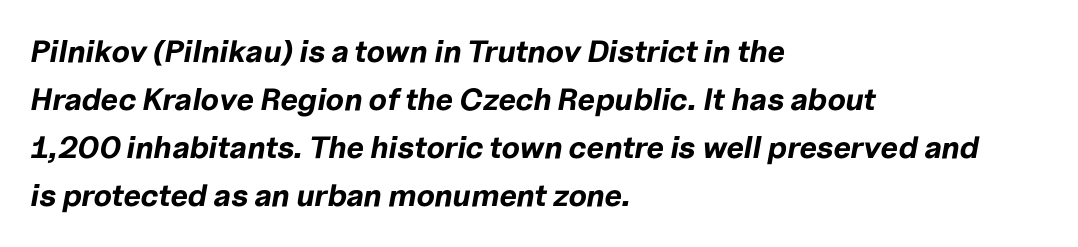
{"italic": "yes", "lean": "right", "slant_degrees": 10, "bold": "yes", "weight": "bold", "width": "normal", "stroke_contrast": "low", "x_height": "medium", "monospaced": "no", "underline": "no", "align": "left", "line_spacing": "normal", "line_spacing_ratio": 1.55, "letter_spacing": "normal", "letter_spacing_em": 0.0, "glyph_px": 31}
